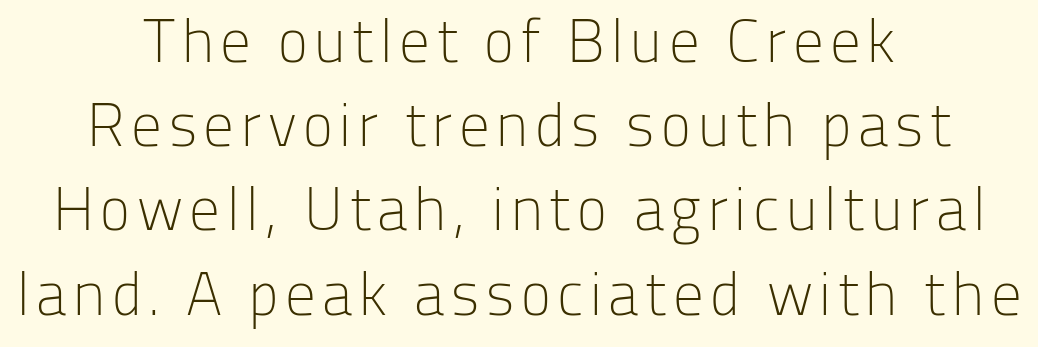
Q: Is the text bold? A: No.
Q: Is the text italic (slanted)? A: No, it is upright.
Q: Is the typeface a serif or a sans-serif typeface? A: Sans-serif.
Q: Is the text underlined? A: No.
Q: How is the paragraph aligned? A: Centered.
Q: Is the spacing between lines tight, normal or loose? A: Normal.
Q: Width (condensed, normal, or wide)? A: Normal.
Q: Stroke contrast? A: Low.
Q: x-height? A: Medium.
Q: Monospaced? A: No.
